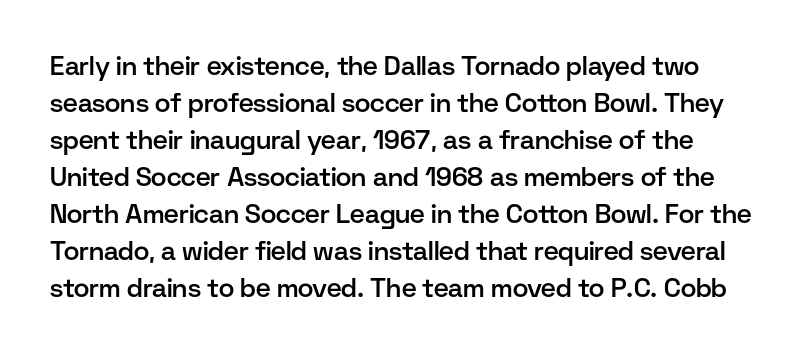
Only glyphs here, with clear space below each row. The horizontal fit of the characters is conventional and even. Every stem runs plumb, perpendicular to the baseline. Interline gaps are of average width in this sample.
